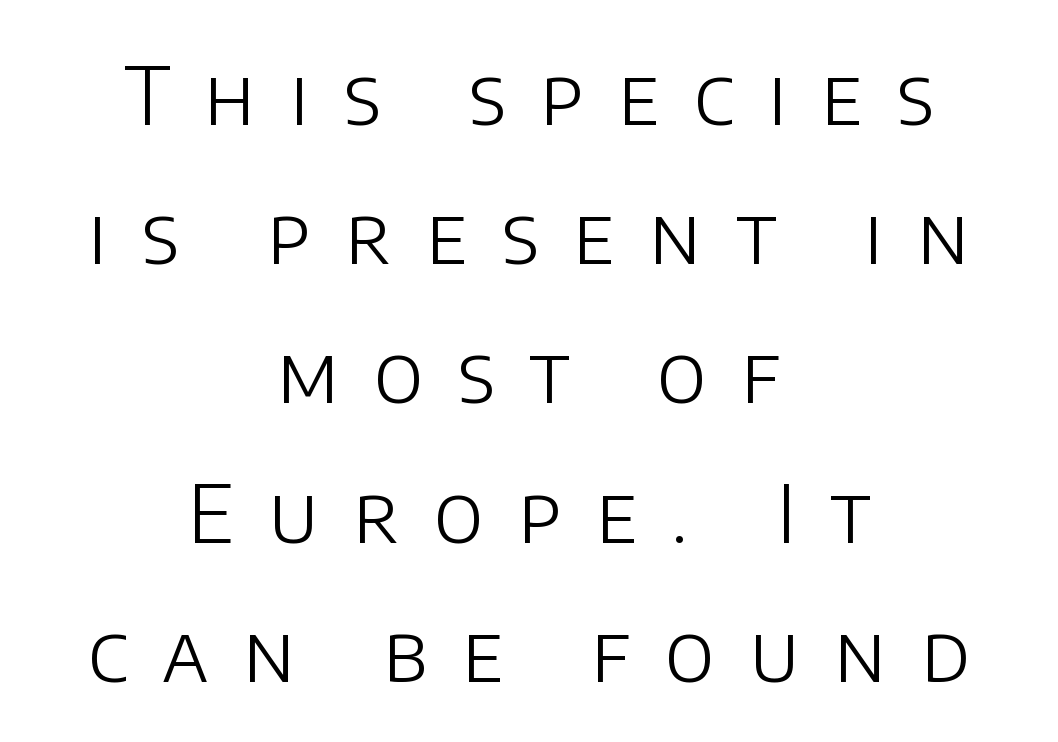
The image shows 80 px light sans-serif type, upright; set centered, line spacing 1.74x, unusually wide letter spacing (+0.43 em), not underlined; low stroke contrast and a large x-height.
